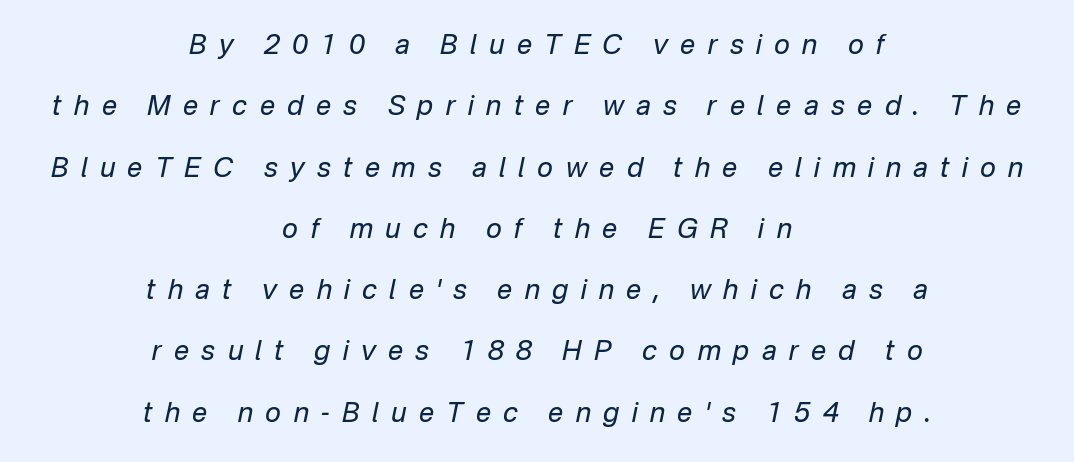
The image shows 27 px text type, italic (leaning right); set centered, loose line spacing (2.27x), unusually wide letter spacing (+0.46 em), not underlined.
